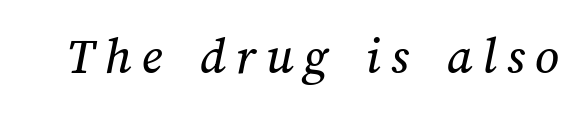
The passage shown is typed in a proportional face where columns would drift. The zone under the glyphs is completely vacant.
